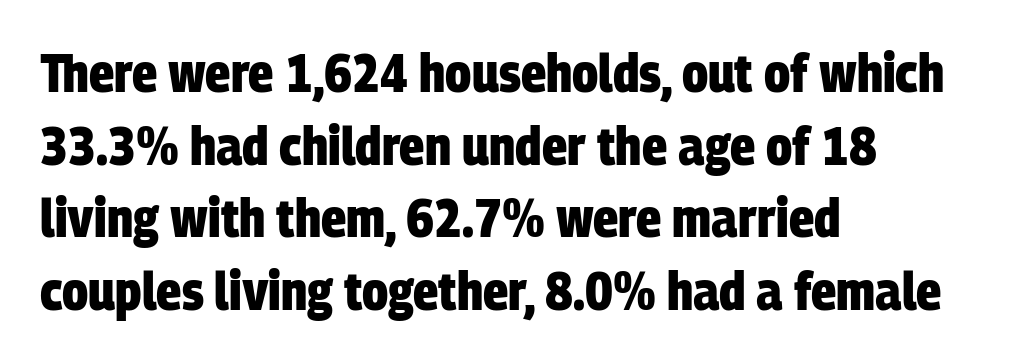
Is the letter spacing exaggerated? No — it looks like the ordinary default. The rag falls on the right side of this text block. Check under the words: just untouched page. Observe the absence of serifs on each vertical stroke in this sample. These words are printed bold, with thick strokes throughout. Spacing verdict: proportional, widths tailored to each character.
